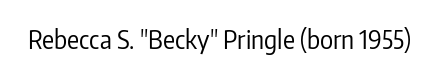
Q: Is the text bold? A: No.
Q: Is the text italic (slanted)? A: No, it is upright.
Q: Is the text underlined? A: No.
Q: Is the spacing between letters normal or unusually wide? A: Normal.
